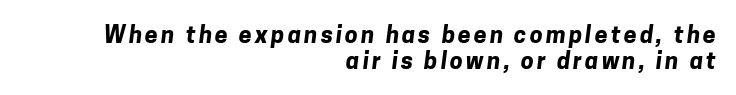
The image shows 23 px bold type; set right-aligned, tight line spacing (1.12x), not underlined.
